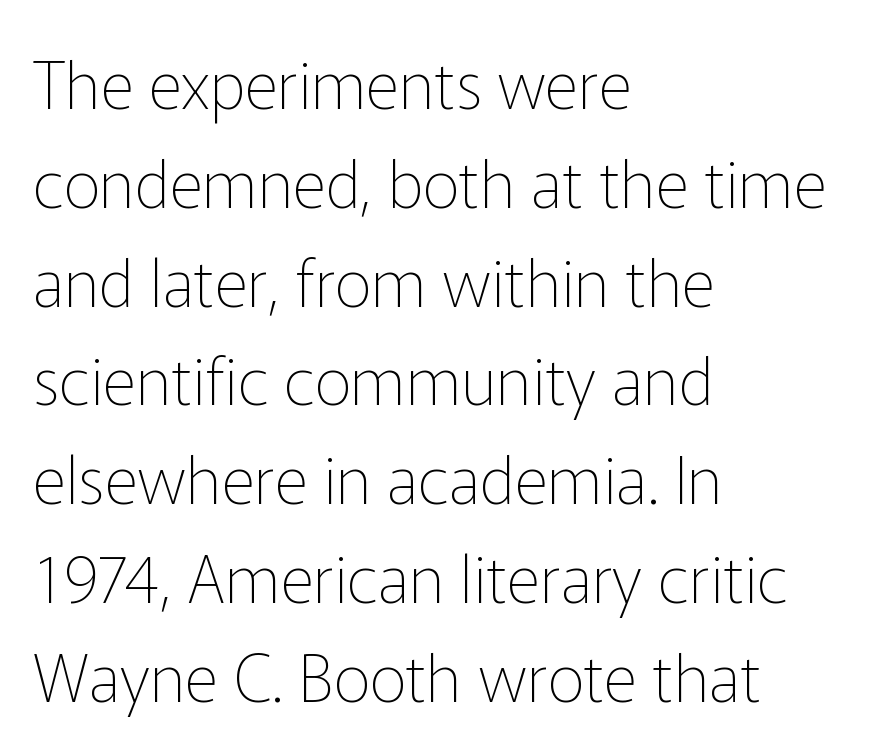
Letter spacing: default. Regarding serifs, this sample does without them. Quick note: underline off. Think standard paragraph weight, or any step lighter than that. No italicization has been applied; the sample stays upright. Interline gaps are of average width in this sample.
